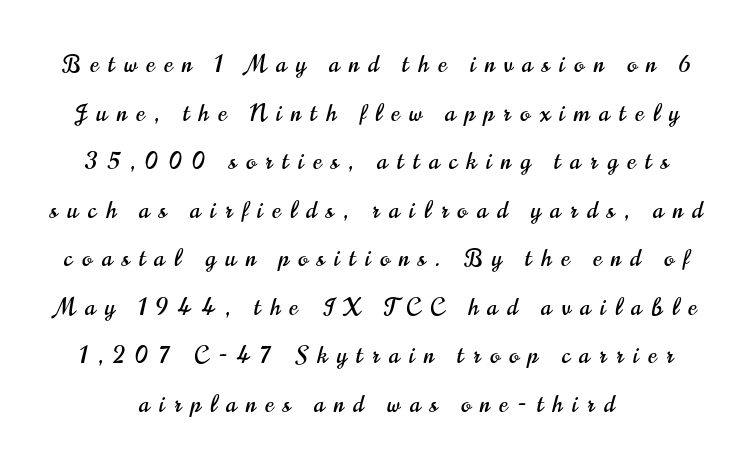
{"underline": "no", "line_spacing": "loose", "line_spacing_ratio": 2.11, "letter_spacing": "wide", "letter_spacing_em": 0.42, "glyph_px": 23}
